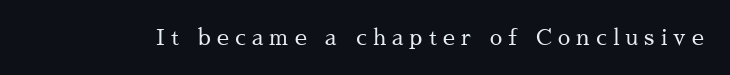
Short note: letters widely spaced. Does the lettering tilt? It doesn't — this is upright. The words here are not underlined. Weight: not bold — regular or lighter.
